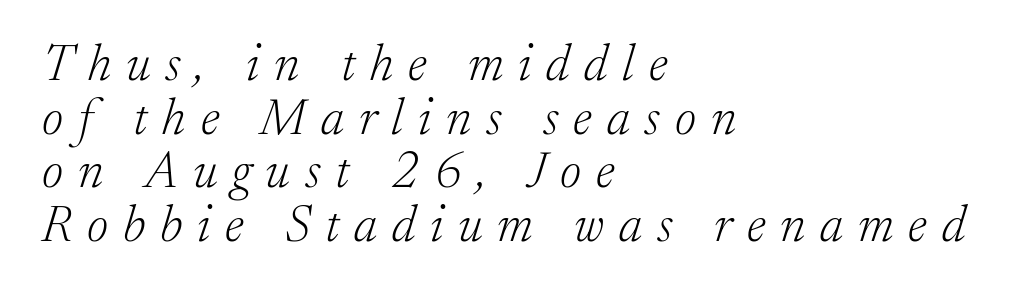
Students, observe: this is what under-led, compact text looks like. The rendering shows small feet on the letterforms — a serif design. What stands out about the letter spacing? Its width — letters are far apart. The glyphs are unaccompanied by any horizontal stroke below them. Unbolded letterforms with no extra heft. The compositor pushed each line to the left boundary.
